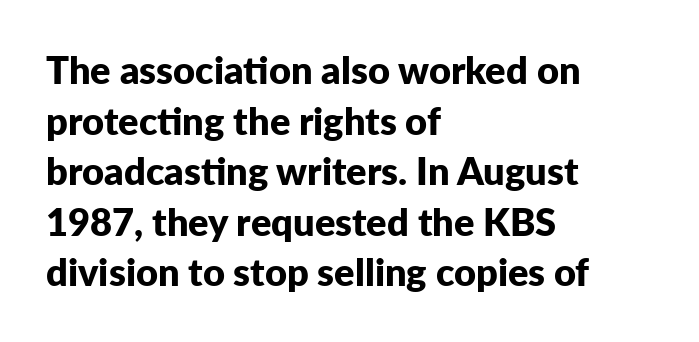
A bare baseline throughout the passage. Weight: bold. In CSS terms this would be text-align: left. The letters carry no serifs — their stems end cleanly without finishing strokes. Honestly, the letter spacing is just normal — you wouldn't notice it. The rendering uses natural spacing where letterforms have individual widths.
